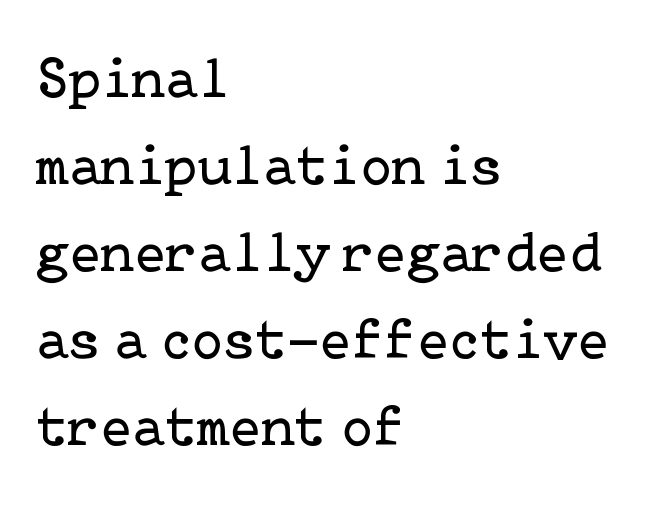
Q: Is the text bold? A: No.
Q: Is the text italic (slanted)? A: No, it is upright.
Q: Is the typeface a serif or a sans-serif typeface? A: Serif.
Q: Is the text underlined? A: No.
Q: How is the paragraph aligned? A: Left-aligned.
Q: Is the spacing between letters normal or unusually wide? A: Normal.
Q: Is the spacing between lines tight, normal or loose? A: Normal.
Q: Width (condensed, normal, or wide)? A: Normal.
Q: Stroke contrast? A: Low.
Q: x-height? A: Medium.
